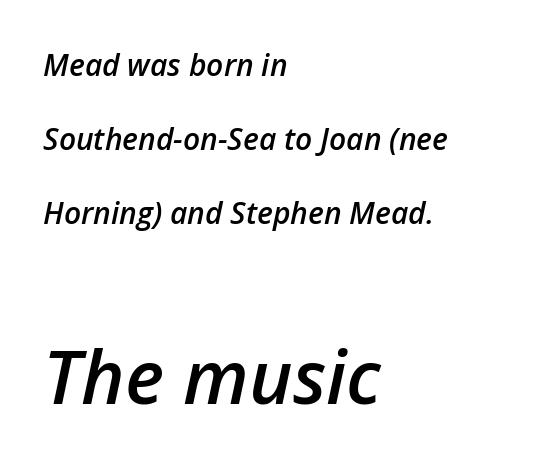
{"italic": "yes", "lean": "right", "slant_degrees": 12, "bold": "semi", "weight": "semibold", "width": "normal", "stroke_contrast": "low", "x_height": "medium", "monospaced": "no", "underline": "no", "align": "left", "line_spacing": "loose", "line_spacing_ratio": 2.46, "letter_spacing": "normal", "letter_spacing_em": 0.0, "larger_block": "second", "size_ratio": 2.47, "glyph_px": 74}
